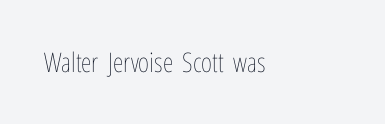
Q: Is the text bold? A: No.
Q: Is the text italic (slanted)? A: No, it is upright.
Q: Is the text underlined? A: No.
Q: How is the paragraph aligned? A: Left-aligned.
Q: Is the spacing between letters normal or unusually wide? A: Normal.
